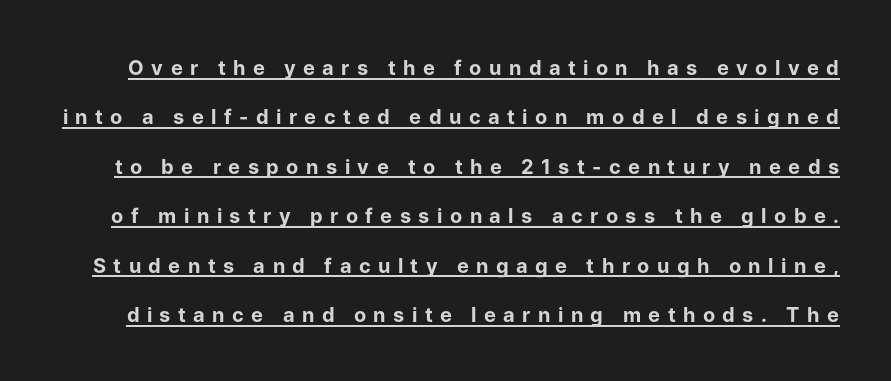
These characters rest on top of a visible drawn line. The letterforms stand isolated, each surrounded by extra space. The rendering uses a bold face; every stroke is thick and dark. Widely set lines give the paragraph a tall, airy silhouette. Italic: no, the glyphs are upright roman.
